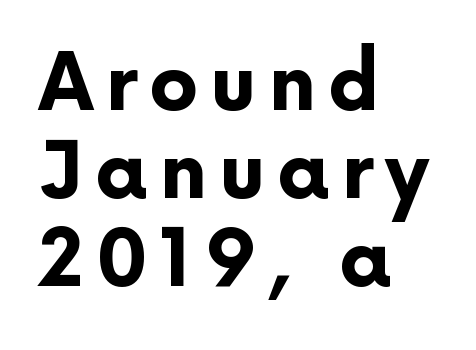
{"serif": "no", "italic": "no", "bold": "yes", "weight": "bold", "width": "normal", "stroke_contrast": "low", "x_height": "medium", "monospaced": "no", "underline": "no", "align": "left", "line_spacing": "tight", "line_spacing_ratio": 1.13, "glyph_px": 78}
